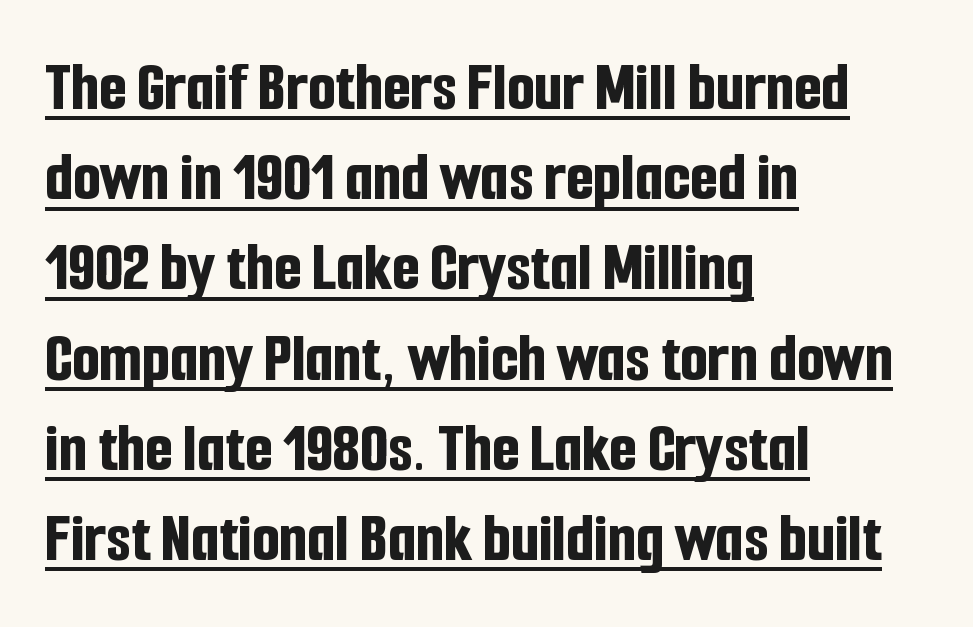
{"serif": "no", "italic": "no", "bold": "yes", "weight": "bold", "width": "condensed", "stroke_contrast": "low", "x_height": "medium", "monospaced": "no", "underline": "yes", "align": "left", "line_spacing": "normal", "line_spacing_ratio": 1.27, "letter_spacing": "normal", "letter_spacing_em": 0.0, "glyph_px": 71}
